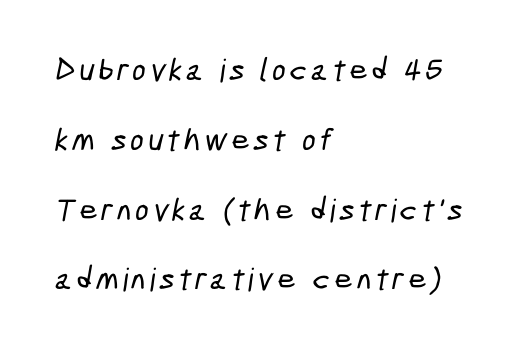
{"serif": "no", "width": "condensed", "stroke_contrast": "low", "x_height": "medium", "monospaced": "no", "underline": "no", "align": "left", "line_spacing": "loose", "line_spacing_ratio": 2.18, "glyph_px": 32}
